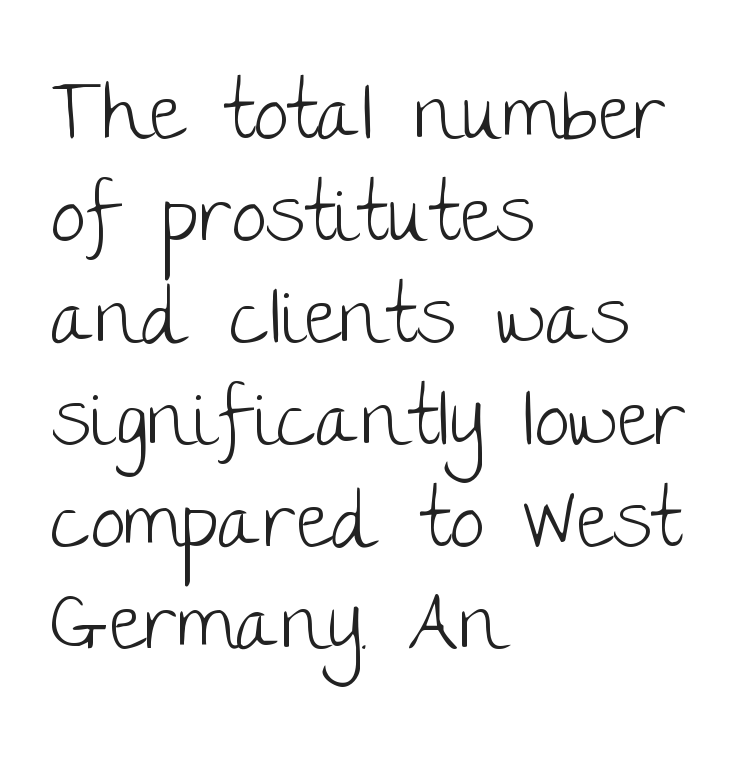
{"serif": "no", "italic": "no", "bold": "no", "weight": "light", "width": "normal", "stroke_contrast": "low", "x_height": "large", "monospaced": "no", "underline": "no", "align": "left", "line_spacing": "normal", "line_spacing_ratio": 1.29, "letter_spacing": "normal", "letter_spacing_em": 0.0, "glyph_px": 79}
